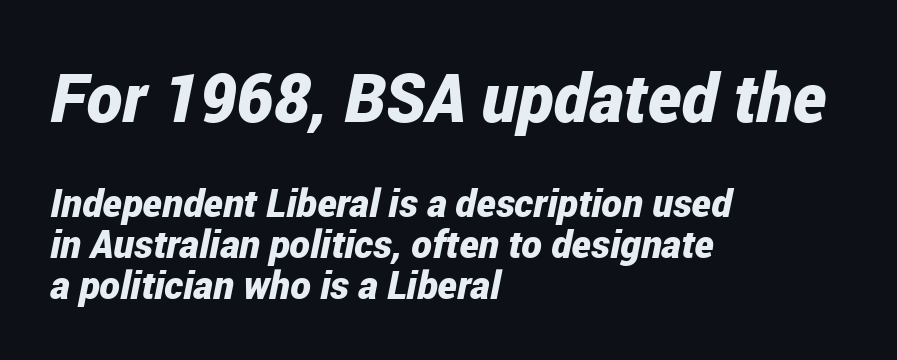
Q: Is the text bold? A: Yes.
Q: Is the text italic (slanted)? A: Yes, it leans right by about 12 degrees.
Q: Is the text underlined? A: No.
Q: How is the paragraph aligned? A: Left-aligned.
Q: Is the spacing between letters normal or unusually wide? A: Normal.
Q: Is the spacing between lines tight, normal or loose? A: Tight.
Q: Which block of text is set in a larger size, the first (top) or the second (bottom)? A: The first (top) one.
Q: Width (condensed, normal, or wide)? A: Condensed.
Q: Stroke contrast? A: Low.
Q: x-height? A: Medium.
Q: Monospaced? A: No.
